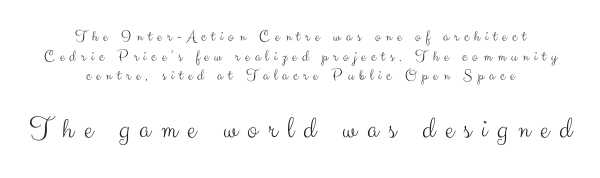
{"serif": "no", "bold": "no", "weight": "light", "width": "normal", "stroke_contrast": "medium", "x_height": "small", "monospaced": "no", "underline": "no", "align": "center", "line_spacing_ratio": 1.22, "letter_spacing": "wide", "letter_spacing_em": 0.32, "larger_block": "second", "size_ratio": 1.94, "glyph_px": 31}
